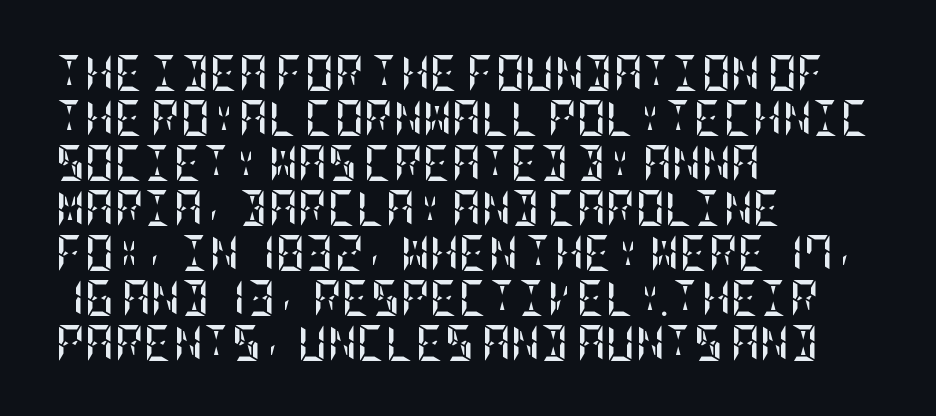
Successive baselines arrive at the customary interval. I'd describe the lettering as bold — thick and assertive. Characters follow at the spacing the type designer built in. Check under the words: just untouched page.
